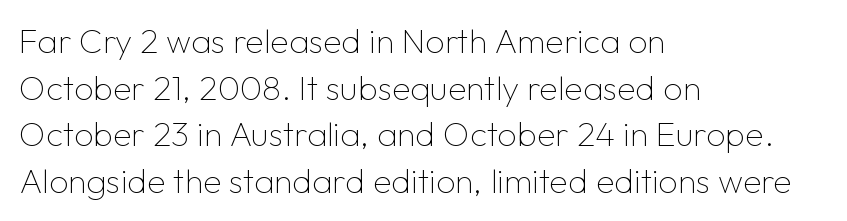
The image shows 34 px thin sans-serif type, upright; set left-aligned, normal line spacing (1.37x), normal letter spacing, not underlined; low stroke contrast and a medium x-height.
